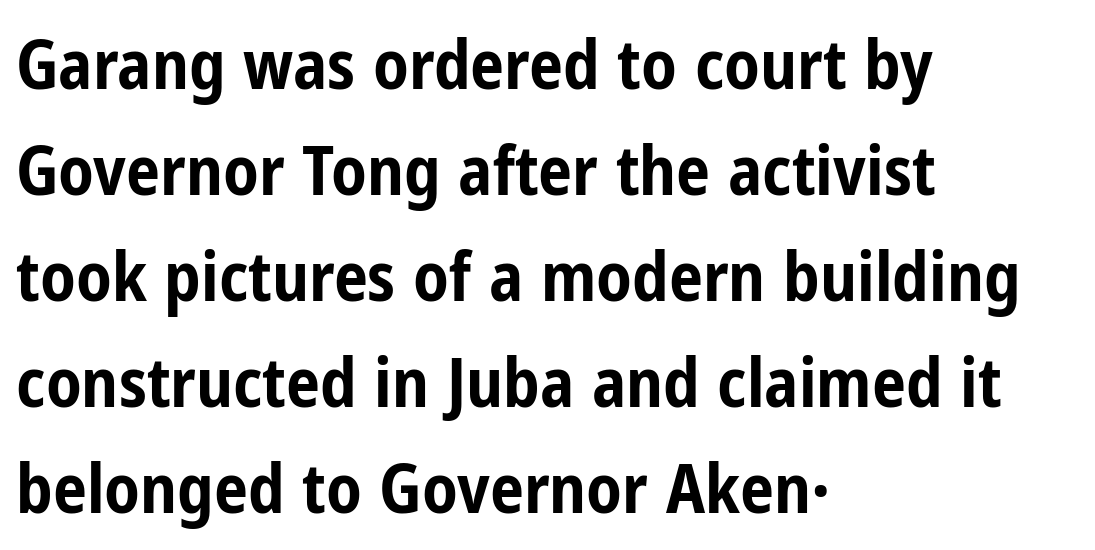
{"serif": "no", "italic": "no", "bold": "yes", "weight": "bold", "width": "condensed", "stroke_contrast": "low", "x_height": "medium", "monospaced": "no", "underline": "no", "align": "left", "line_spacing": "normal", "line_spacing_ratio": 1.56, "letter_spacing": "normal", "letter_spacing_em": 0.0, "glyph_px": 68}
